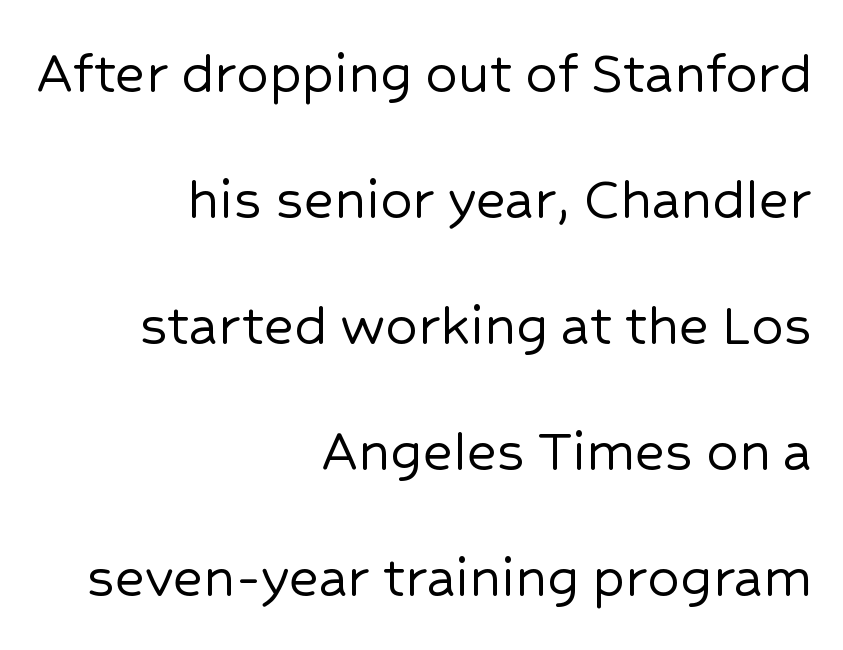
Q: Is the text italic (slanted)? A: No, it is upright.
Q: Is the typeface a serif or a sans-serif typeface? A: Sans-serif.
Q: Is the text underlined? A: No.
Q: How is the paragraph aligned? A: Right-aligned.
Q: Is the spacing between letters normal or unusually wide? A: Normal.
Q: Is the spacing between lines tight, normal or loose? A: Loose.
Q: Width (condensed, normal, or wide)? A: Normal.
Q: Stroke contrast? A: Low.
Q: x-height? A: Medium.
Q: Monospaced? A: No.
